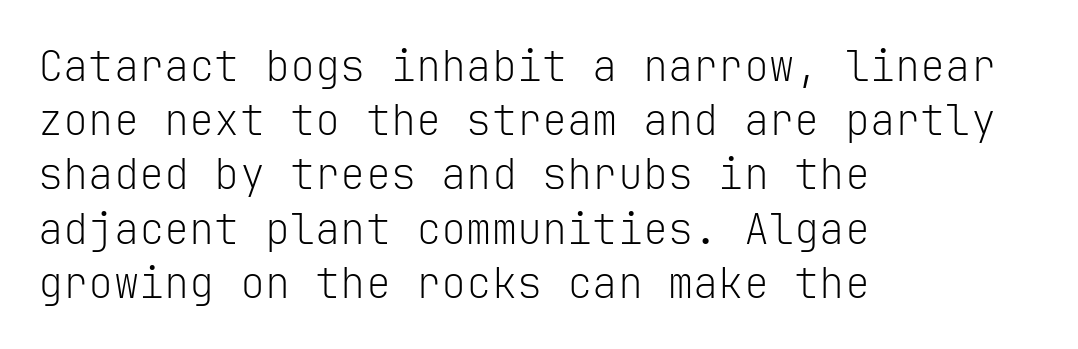
Q: Is the text bold? A: No.
Q: Is the text italic (slanted)? A: No, it is upright.
Q: Is the typeface a serif or a sans-serif typeface? A: Sans-serif.
Q: Is the text underlined? A: No.
Q: How is the paragraph aligned? A: Left-aligned.
Q: Is the spacing between letters normal or unusually wide? A: Normal.
Q: Is the spacing between lines tight, normal or loose? A: Normal.
Q: Width (condensed, normal, or wide)? A: Normal.
Q: Stroke contrast? A: Low.
Q: x-height? A: Medium.
Q: Monospaced? A: Yes.
